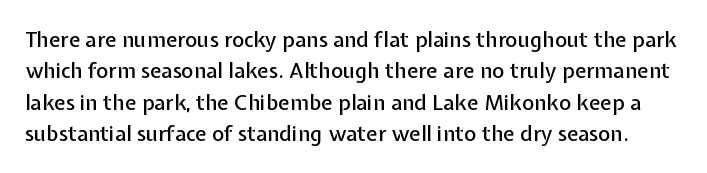
The image shows 21 px text type, upright; set normal line spacing (1.49x), normal letter spacing, not underlined.
